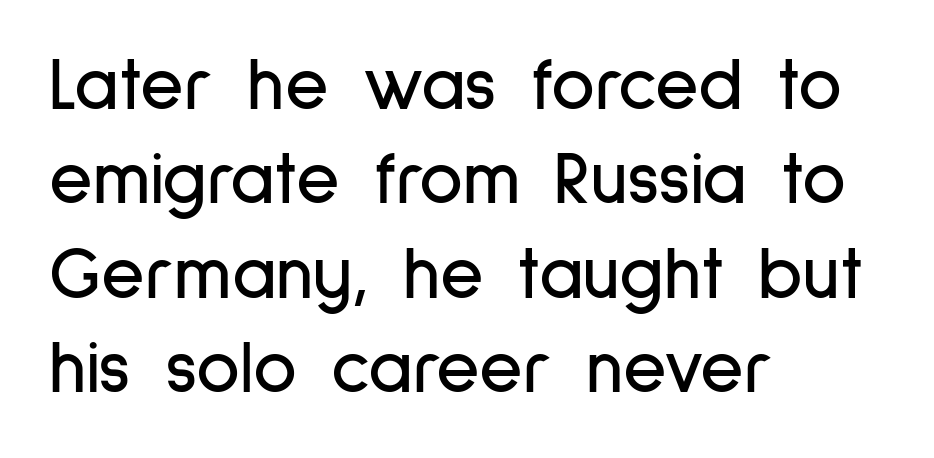
Q: Is the text italic (slanted)? A: No, it is upright.
Q: Is the typeface a serif or a sans-serif typeface? A: Sans-serif.
Q: Is the text underlined? A: No.
Q: How is the paragraph aligned? A: Left-aligned.
Q: Is the spacing between letters normal or unusually wide? A: Normal.
Q: Is the spacing between lines tight, normal or loose? A: Normal.
Q: Width (condensed, normal, or wide)? A: Condensed.
Q: Stroke contrast? A: Low.
Q: x-height? A: Medium.
Q: Monospaced? A: No.
